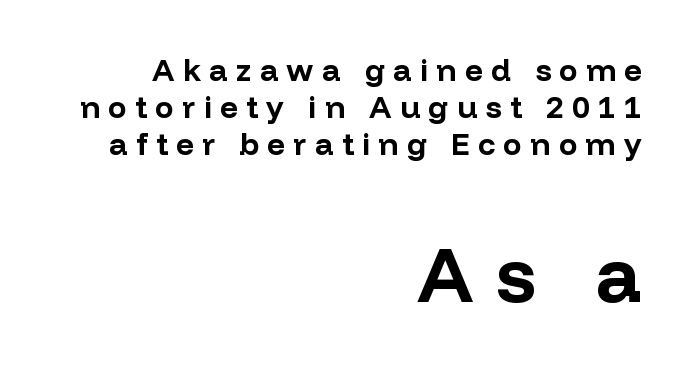
The image shows 78 px bold sans-serif type, upright; set right-aligned, line spacing 1.2x, unusually wide letter spacing (+0.27 em), not underlined; the second (bottom) block is 2.52x larger; low stroke contrast and a medium x-height.
